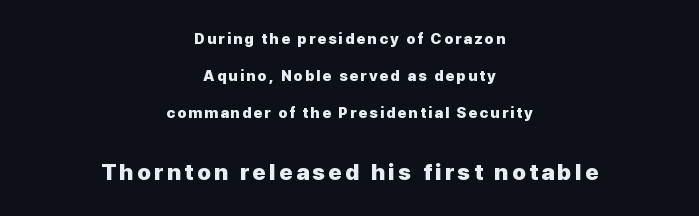
Q: Is the text bold? A: Yes.
Q: Is the text italic (slanted)? A: No, it is upright.
Q: Is the text underlined? A: No.
Q: How is the paragraph aligned? A: Centered.
Q: Is the spacing between lines tight, normal or loose? A: Loose.
Q: Which block of text is set in a larger size, the first (top) or the second (bottom)? A: The second (bottom) one.
